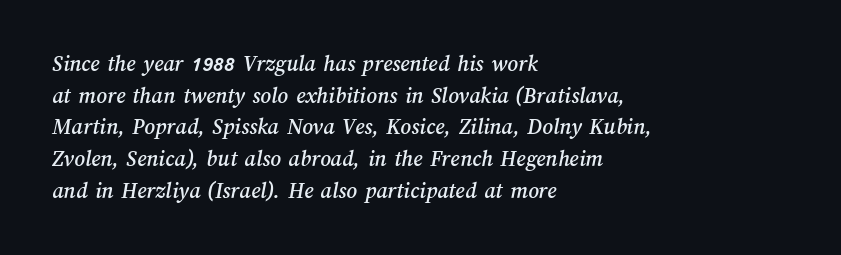
The image shows 23 px text type; set left-aligned, normal line spacing (1.38x), normal letter spacing, not underlined.
